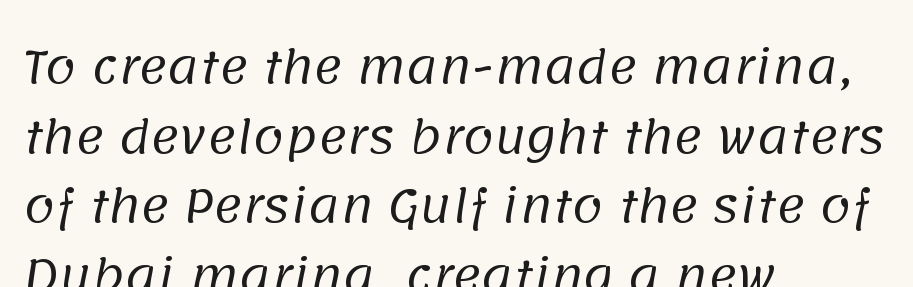
Q: Is the text bold? A: No.
Q: Is the typeface a serif or a sans-serif typeface? A: Sans-serif.
Q: Is the text underlined? A: No.
Q: How is the paragraph aligned? A: Left-aligned.
Q: Is the spacing between letters normal or unusually wide? A: Normal.
Q: Is the spacing between lines tight, normal or loose? A: Normal.
Q: Width (condensed, normal, or wide)? A: Normal.
Q: Stroke contrast? A: Low.
Q: x-height? A: Large.
Q: Monospaced? A: No.
